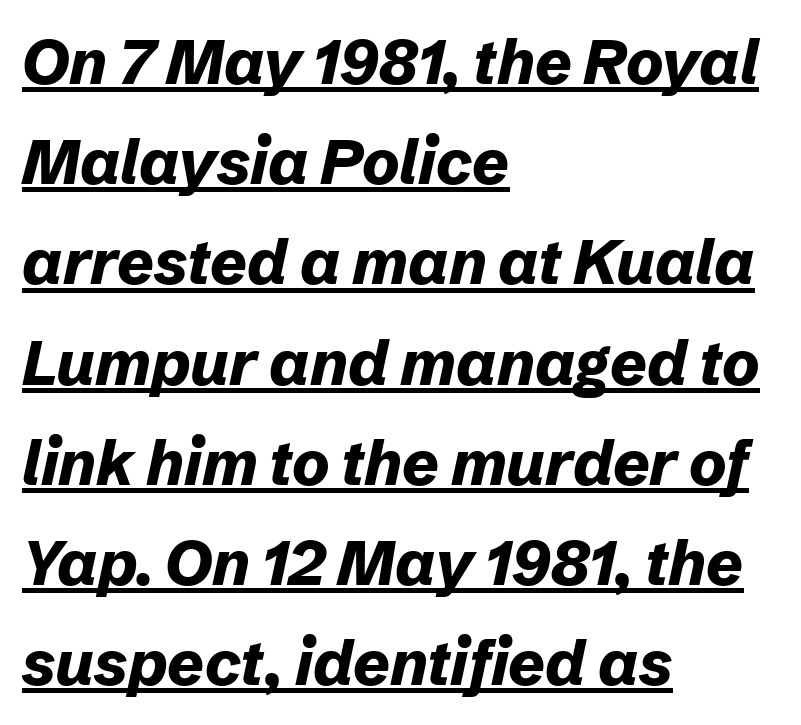
Q: Is the text bold? A: Yes.
Q: Is the text italic (slanted)? A: Yes, it leans right by about 12 degrees.
Q: Is the text underlined? A: Yes.
Q: How is the paragraph aligned? A: Left-aligned.
Q: Is the spacing between letters normal or unusually wide? A: Normal.
Q: Is the spacing between lines tight, normal or loose? A: Normal.
Q: Width (condensed, normal, or wide)? A: Normal.
Q: Stroke contrast? A: Low.
Q: x-height? A: Medium.
Q: Monospaced? A: No.
